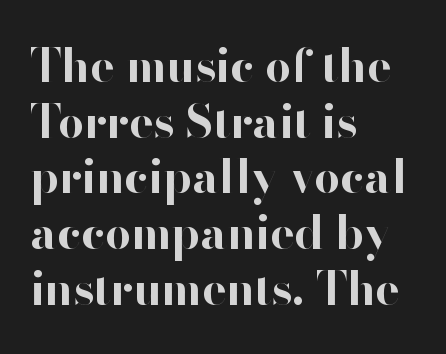
{"serif": "no", "italic": "no", "bold": "yes", "weight": "bold", "width": "normal", "stroke_contrast": "high", "x_height": "small", "monospaced": "no", "underline": "no", "align": "left", "line_spacing_ratio": 1.21, "letter_spacing": "normal", "letter_spacing_em": 0.0, "glyph_px": 46}
